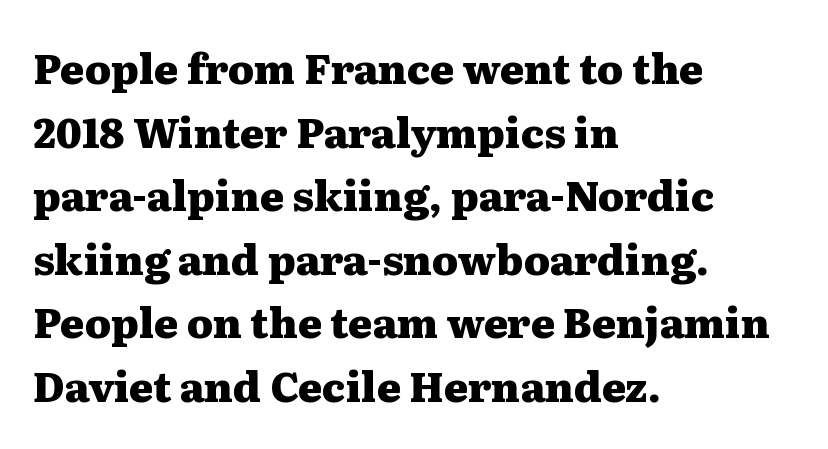
{"serif": "yes", "italic": "no", "bold": "yes", "weight": "heavy", "width": "wide", "stroke_contrast": "medium", "x_height": "medium", "monospaced": "no", "underline": "no", "align": "left", "line_spacing": "normal", "line_spacing_ratio": 1.55, "letter_spacing": "normal", "letter_spacing_em": 0.0, "glyph_px": 41}
